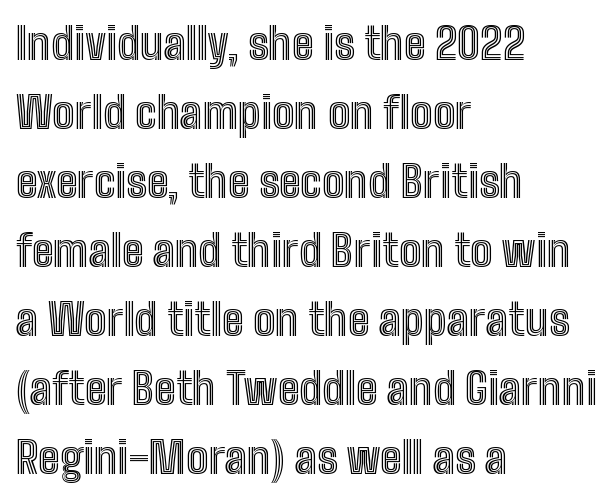
The image shows 44 px condensed type, upright; set left-aligned, normal line spacing (1.57x), normal letter spacing, not underlined; a medium x-height.
